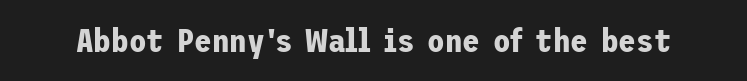
There is no visible air inserted between adjacent glyphs. Bold? Absolutely — the strokes are thick and heavy. Typographically, this falls in the sans-serif category. Italic? Not at all — the glyphs are vertical. Letters rest on an invisible, unmarked baseline.
